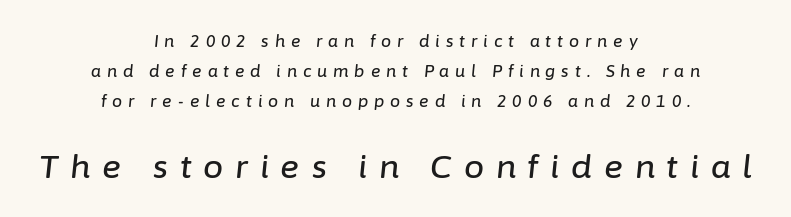
Type without underlining. The text block is weighted toward neither margin, spreading evenly from the middle. Scale increases going downward across the two blocks. Honestly, the letter spacing is so wide it's the main thing you notice.
